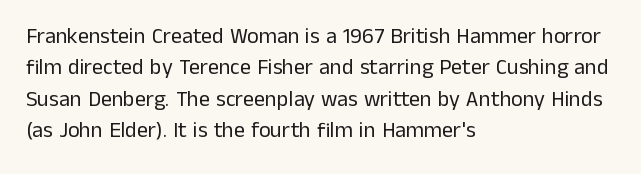
{"italic": "no", "bold": "no", "underline": "no", "align": "left", "line_spacing": "normal", "line_spacing_ratio": 1.43, "letter_spacing": "normal", "letter_spacing_em": 0.0, "glyph_px": 22}
